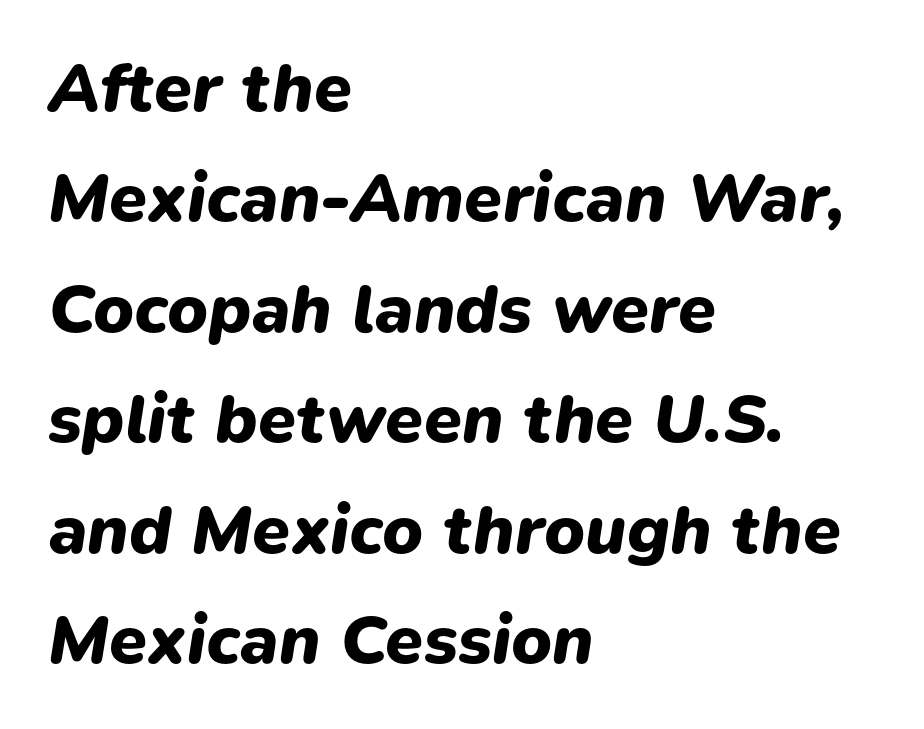
The image shows 69 px heavy type, italic (leaning right); set left-aligned, normal line spacing (1.6x), normal letter spacing, not underlined; low stroke contrast and a medium x-height.
